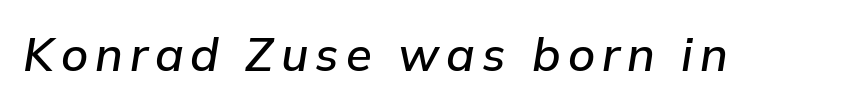
{"italic": "yes", "lean": "right", "slant_degrees": 9, "width": "normal", "stroke_contrast": "low", "x_height": "medium", "monospaced": "no", "underline": "no", "glyph_px": 47}
